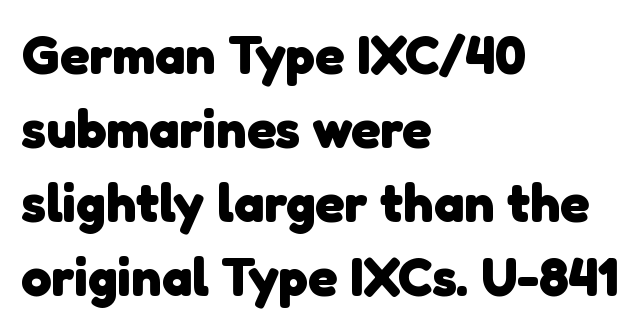
The image shows 54 px heavy sans-serif type; set left-aligned, normal line spacing (1.37x), normal letter spacing, not underlined; low stroke contrast and a medium x-height.
